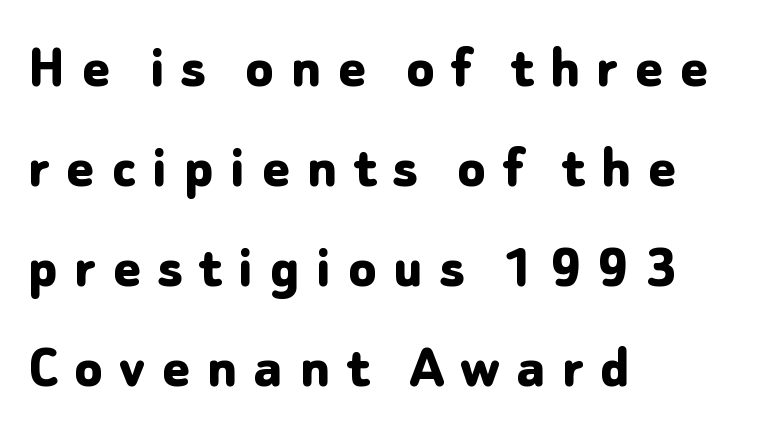
The image shows 64 px bold sans-serif type, upright; set left-aligned, normal line spacing (1.56x), unusually wide letter spacing (+0.26 em), not underlined; low stroke contrast and a medium x-height.
